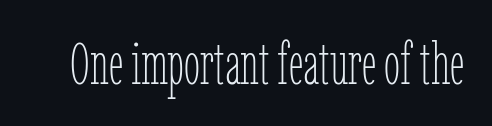
The letters advance in unequal steps, a hallmark of proportional type. A quiet, ordinary-to-light weight characterises the typeface. Glance below the letters and you will spot only blank space. How are the letters spaced? Ordinarily, with no added tracking. Tall strokes in this sample are plumb rather than angled.
